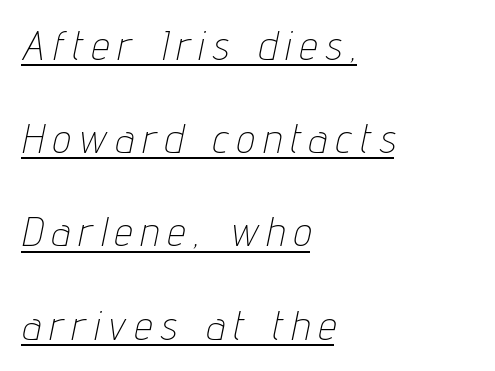
Q: Is the text bold? A: No.
Q: Is the text italic (slanted)? A: Yes, it leans right by about 12 degrees.
Q: Is the text underlined? A: Yes.
Q: How is the paragraph aligned? A: Left-aligned.
Q: Is the spacing between letters normal or unusually wide? A: Unusually wide.
Q: Is the spacing between lines tight, normal or loose? A: Loose.
Q: Width (condensed, normal, or wide)? A: Condensed.
Q: Stroke contrast? A: Low.
Q: x-height? A: Medium.
Q: Monospaced? A: No.
